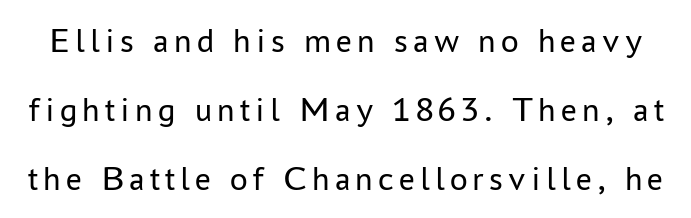
The image shows 35 px regular-weight sans-serif type, upright; set loose line spacing (1.97x), not underlined; low stroke contrast and a medium x-height.
